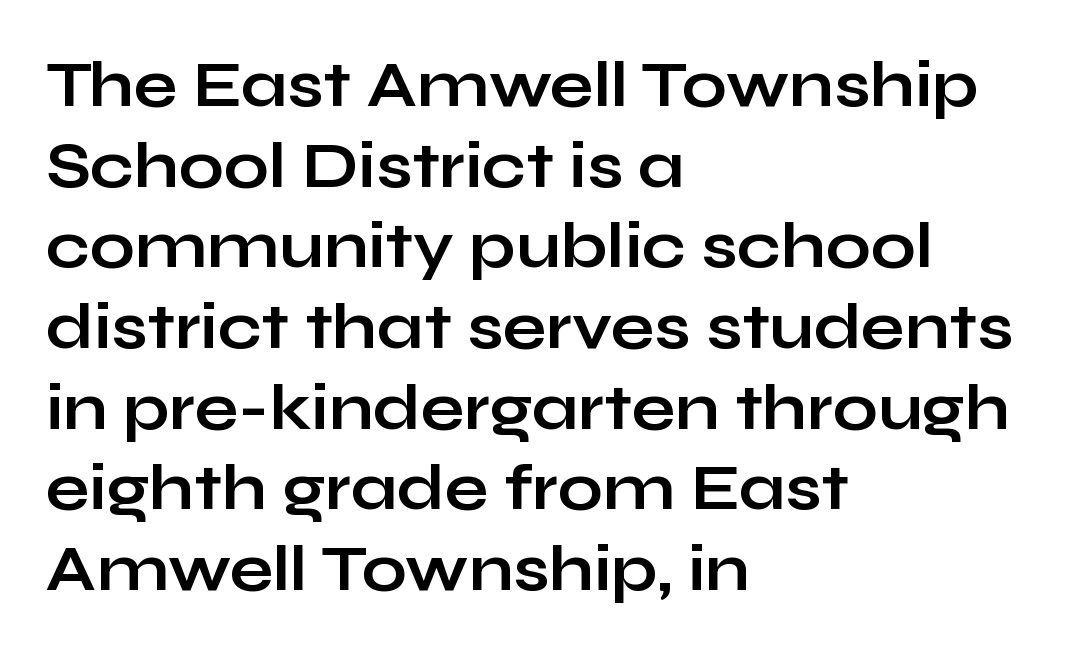
Q: Is the text bold? A: Yes.
Q: Is the text italic (slanted)? A: No, it is upright.
Q: Is the typeface a serif or a sans-serif typeface? A: Sans-serif.
Q: Is the text underlined? A: No.
Q: How is the paragraph aligned? A: Left-aligned.
Q: Is the spacing between letters normal or unusually wide? A: Normal.
Q: Is the spacing between lines tight, normal or loose? A: Normal.
Q: Width (condensed, normal, or wide)? A: Wide.
Q: Stroke contrast? A: Low.
Q: x-height? A: Medium.
Q: Monospaced? A: No.
